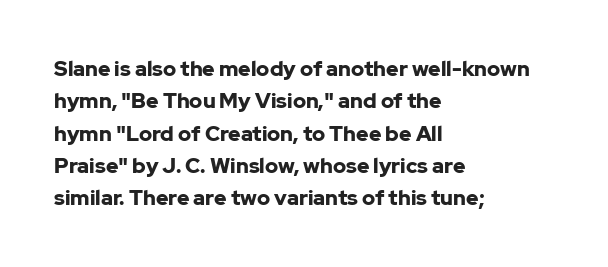
Unlike italic type, these characters show no tilt at all. Line starts are locked; line ends wander. Characters follow at the spacing the type designer built in. On the weight axis this lands at bold, roughly 700. The passage shown is not underscored anywhere.
